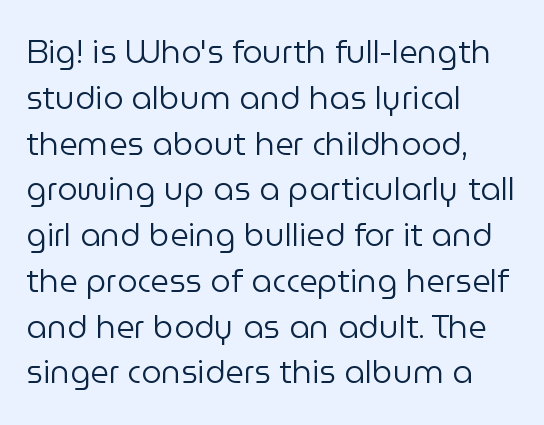
Nothing sits at the stroke ends, so this counts as sans-serif. These lines were composed using upright roman letters. This sample keeps an unexceptional amount of space between lines. The horizontal fit of the characters is conventional and even. Is this a fixed-width face? No — the glyphs have proportional, varying widths.
